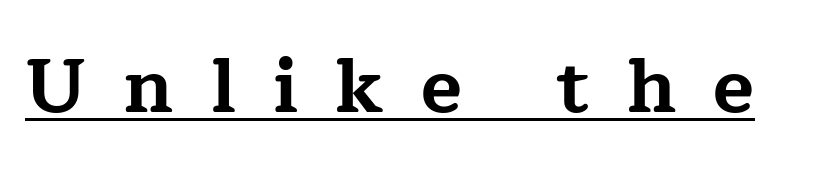
Inter-character spacing is expanded well beyond the font's built-in metrics. Check where the strokes stop: tiny serifs finish them off. This sample uses an upright cut, with every glyph sitting square on the baseline. A dark, heavy texture on the line: the type is bold. The face used here is proportionally spaced, like ordinary book or web type.
